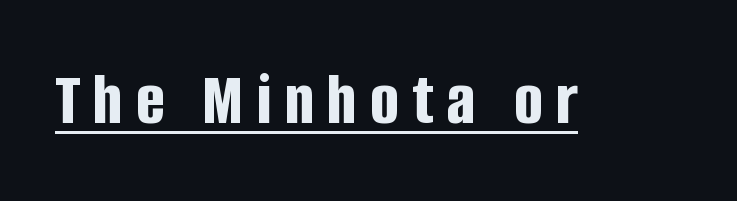
{"serif": "no", "italic": "no", "bold": "yes", "weight": "bold", "width": "condensed", "stroke_contrast": "low", "x_height": "large", "monospaced": "no", "underline": "yes", "glyph_px": 75}
